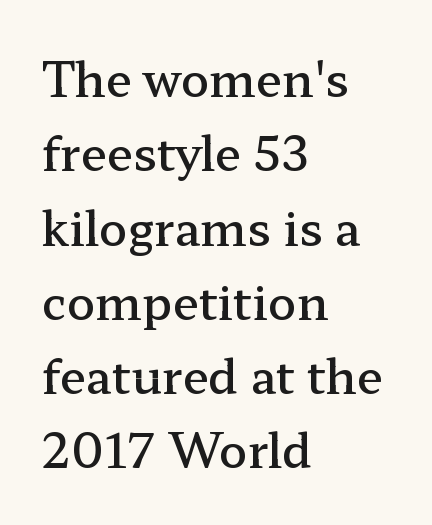
{"serif": "yes", "italic": "no", "bold": "semi", "weight": "semibold", "width": "wide", "stroke_contrast": "low", "x_height": "medium", "monospaced": "no", "underline": "no", "align": "left", "line_spacing": "normal", "line_spacing_ratio": 1.58, "letter_spacing": "normal", "letter_spacing_em": 0.0, "glyph_px": 47}
